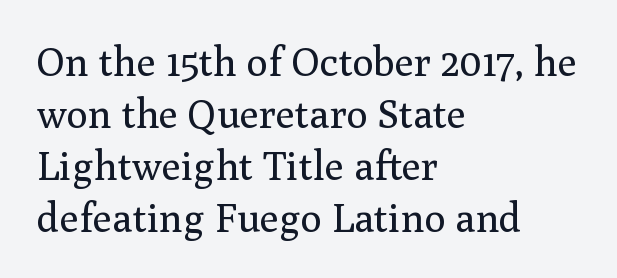
Vertical strokes here are truly vertical. This sample uses a serif face. Compared with a typical body face, this is equally light or lighter still. These lines sit exactly where default settings would place them. Which margin do the lines hug? The left one — the right edge is uneven. Glance below the letters and you will spot only blank space.
